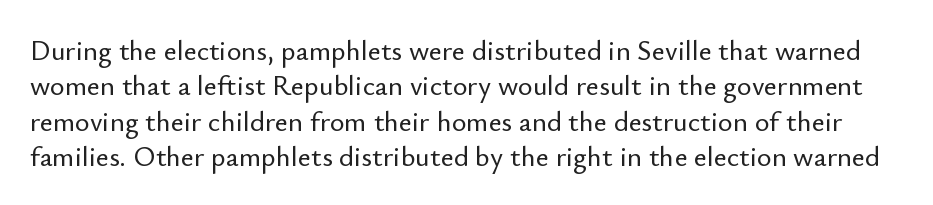
Q: Is the text italic (slanted)? A: No, it is upright.
Q: Is the typeface a serif or a sans-serif typeface? A: Sans-serif.
Q: Is the text underlined? A: No.
Q: Is the spacing between letters normal or unusually wide? A: Normal.
Q: Is the spacing between lines tight, normal or loose? A: Normal.
Q: Width (condensed, normal, or wide)? A: Normal.
Q: Stroke contrast? A: Low.
Q: x-height? A: Small.
Q: Monospaced? A: No.
